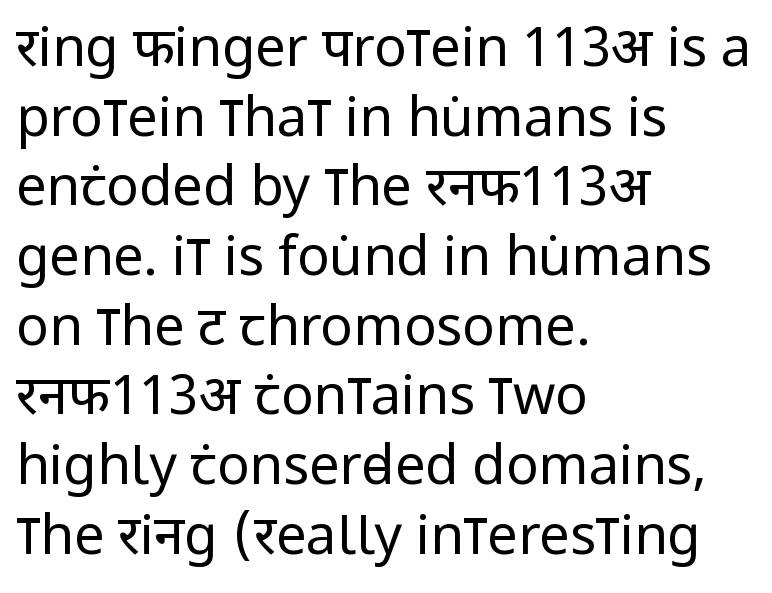
Q: Is the text bold? A: No.
Q: Is the text italic (slanted)? A: No, it is upright.
Q: Is the typeface a serif or a sans-serif typeface? A: Sans-serif.
Q: Is the text underlined? A: No.
Q: How is the paragraph aligned? A: Left-aligned.
Q: Is the spacing between letters normal or unusually wide? A: Normal.
Q: Is the spacing between lines tight, normal or loose? A: Normal.
Q: Width (condensed, normal, or wide)? A: Condensed.
Q: Stroke contrast? A: Low.
Q: x-height? A: Large.
Q: Monospaced? A: No.
